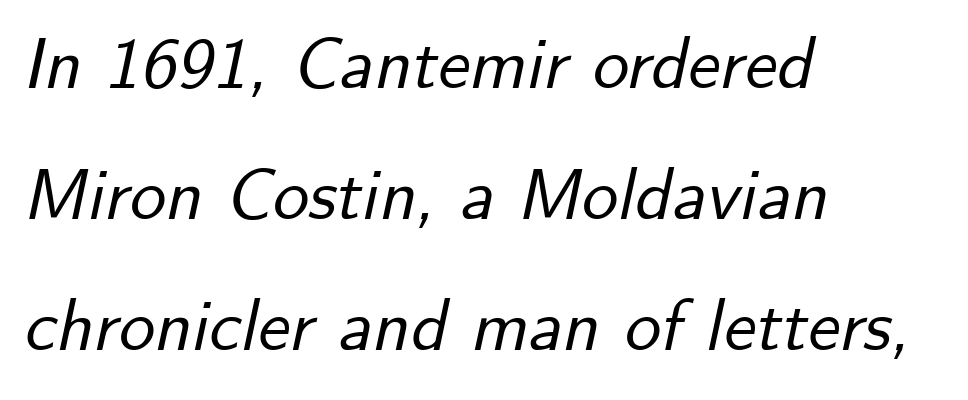
The horizontal fit of the characters is conventional and even. This is oblique type, the kind used for emphasis or titles. Here the designer chose a conventional face with non-uniform glyph widths. Compared with a centered layout, this one pins lines to the left instead.
